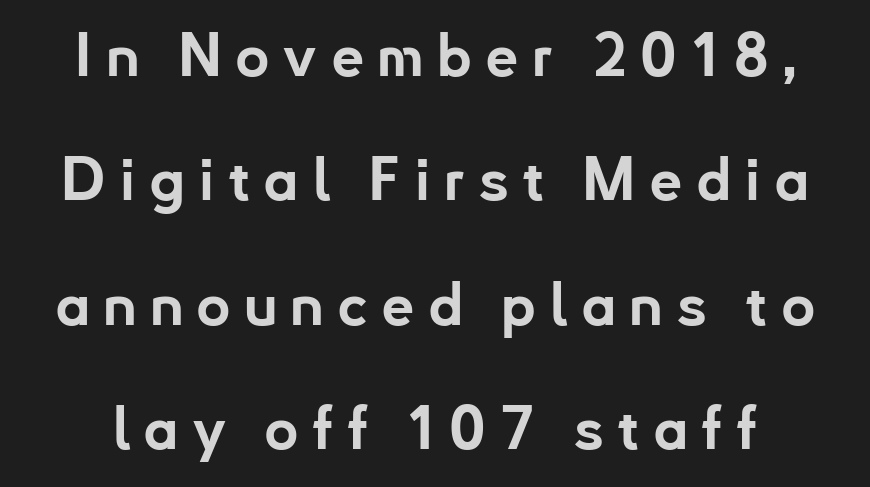
{"serif": "no", "italic": "no", "bold": "yes", "weight": "bold", "width": "normal", "stroke_contrast": "low", "x_height": "small", "monospaced": "no", "underline": "no", "line_spacing": "loose", "line_spacing_ratio": 2.11, "letter_spacing": "wide", "letter_spacing_em": 0.22, "glyph_px": 59}
